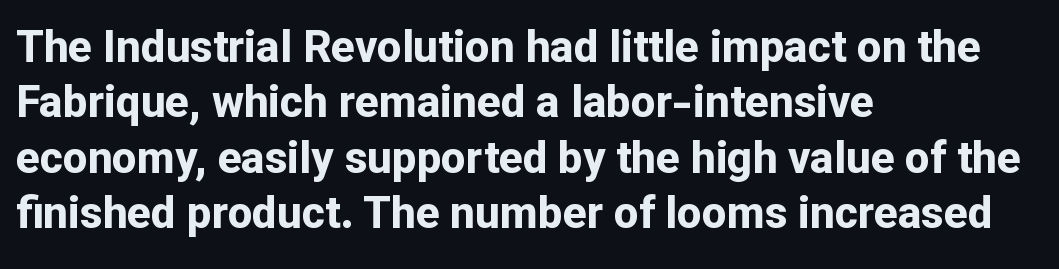
Q: Is the text bold? A: Yes.
Q: Is the text italic (slanted)? A: No, it is upright.
Q: Is the typeface a serif or a sans-serif typeface? A: Sans-serif.
Q: Is the text underlined? A: No.
Q: How is the paragraph aligned? A: Left-aligned.
Q: Is the spacing between letters normal or unusually wide? A: Normal.
Q: Is the spacing between lines tight, normal or loose? A: Normal.
Q: Width (condensed, normal, or wide)? A: Normal.
Q: Stroke contrast? A: Low.
Q: x-height? A: Medium.
Q: Monospaced? A: No.
